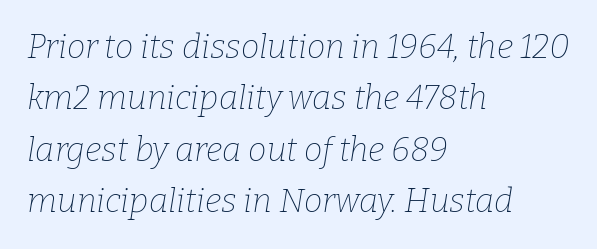
The image shows 33 px thin serif type, italic (leaning right); set left-aligned, normal line spacing (1.56x), normal letter spacing, not underlined; low stroke contrast and a medium x-height.
